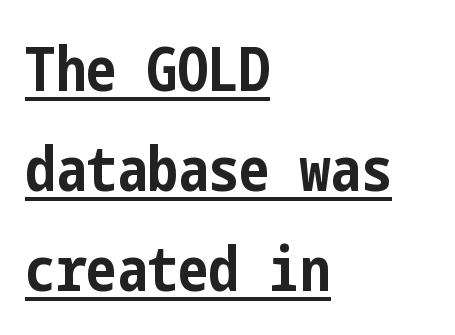
{"serif": "no", "italic": "no", "bold": "yes", "weight": "bold", "width": "condensed", "stroke_contrast": "low", "x_height": "medium", "underline": "yes", "align": "left", "line_spacing": "normal", "line_spacing_ratio": 1.64, "letter_spacing": "normal", "letter_spacing_em": 0.0, "glyph_px": 61}
